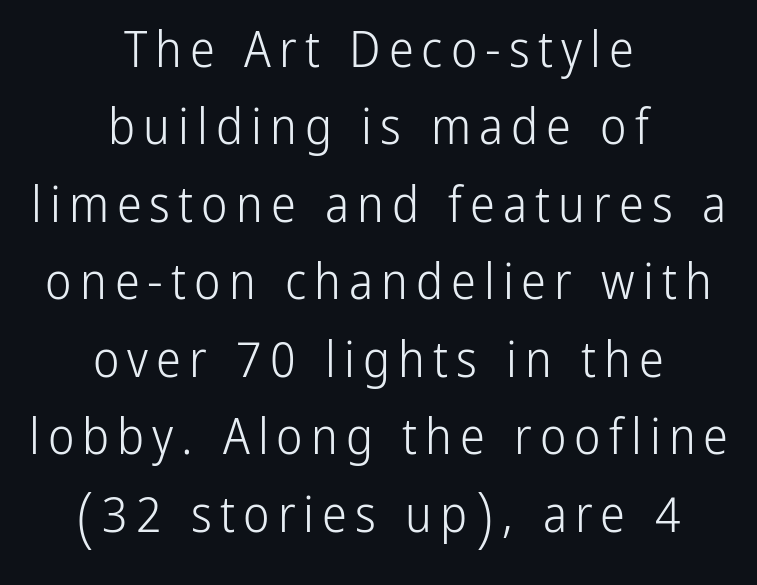
The image shows 50 px light, condensed sans-serif type, upright; set centered, normal line spacing (1.55x), not underlined; low stroke contrast and a medium x-height.
